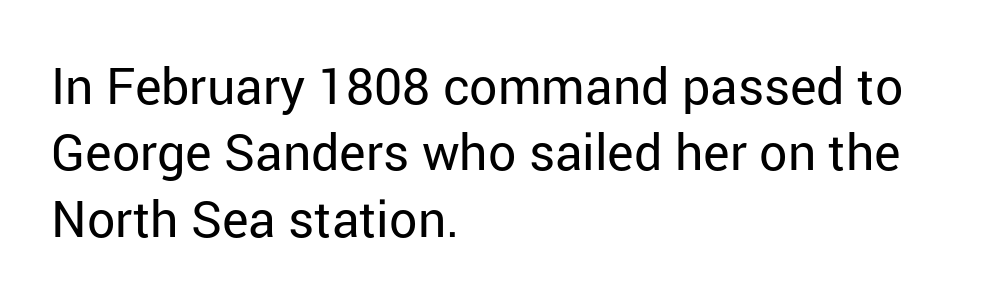
{"serif": "no", "italic": "no", "bold": "no", "weight": "regular", "width": "normal", "stroke_contrast": "low", "x_height": "medium", "monospaced": "no", "underline": "no", "align": "left", "line_spacing": "normal", "line_spacing_ratio": 1.33, "letter_spacing": "normal", "letter_spacing_em": 0.0, "glyph_px": 50}
